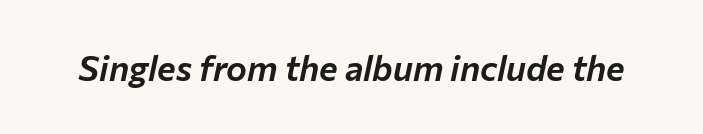
{"italic": "yes", "lean": "right", "slant_degrees": 12, "width": "normal", "stroke_contrast": "low", "x_height": "medium", "monospaced": "no", "underline": "no", "letter_spacing": "normal", "letter_spacing_em": 0.0, "glyph_px": 35}
